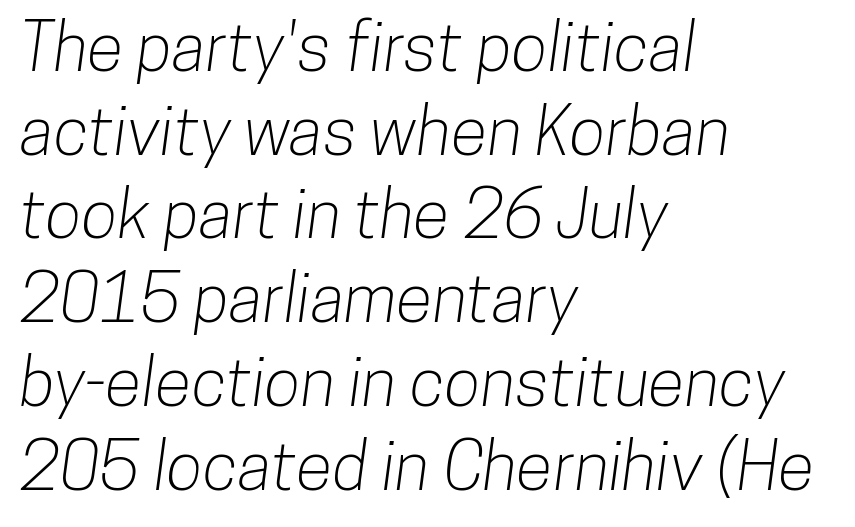
Each word holds together tightly as a unit, with standard inter-letter gaps. A typesetter would call this proportional, since set widths differ per character. Each row of text sits above clean, open space. Vertically, the passage feels balanced, rows spaced as you'd expect.
